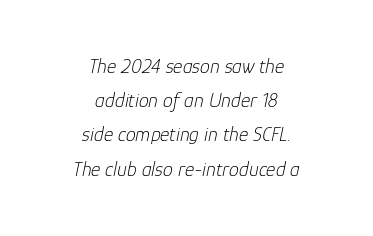
Q: Is the text bold? A: No.
Q: Is the text italic (slanted)? A: Yes, it leans right by about 12 degrees.
Q: Is the text underlined? A: No.
Q: How is the paragraph aligned? A: Centered.
Q: Is the spacing between letters normal or unusually wide? A: Normal.
